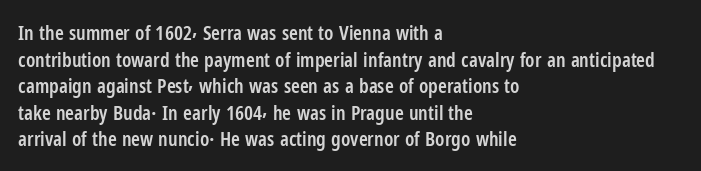
{"italic": "no", "bold": "semi", "underline": "no", "align": "left", "line_spacing": "normal", "line_spacing_ratio": 1.33, "letter_spacing": "normal", "letter_spacing_em": 0.0, "glyph_px": 20}
